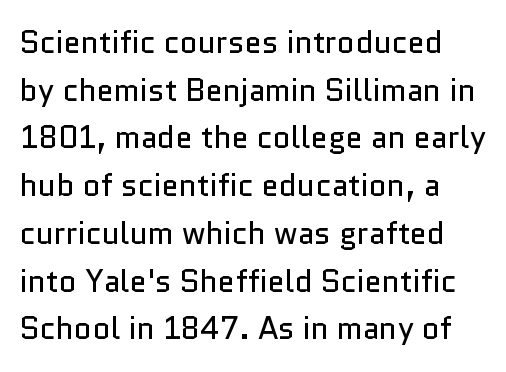
{"serif": "no", "italic": "no", "bold": "no", "weight": "regular", "width": "normal", "stroke_contrast": "low", "x_height": "medium", "monospaced": "no", "underline": "no", "line_spacing": "normal", "line_spacing_ratio": 1.54, "letter_spacing": "normal", "letter_spacing_em": 0.0, "glyph_px": 31}
